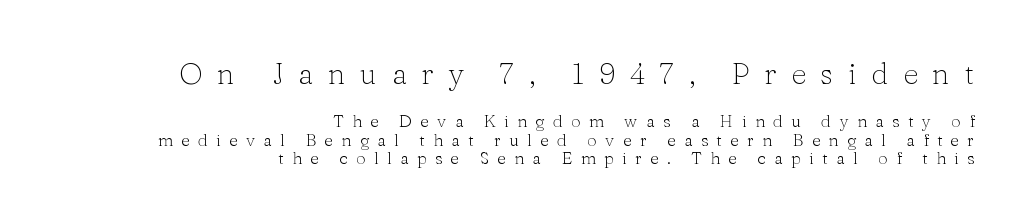
Honestly, there is no underline to notice here at all. Interline gaps are noticeably narrow in this sample. The paragraph shown leans on its right margin. The more generous point size was reserved for the upper chunk.
